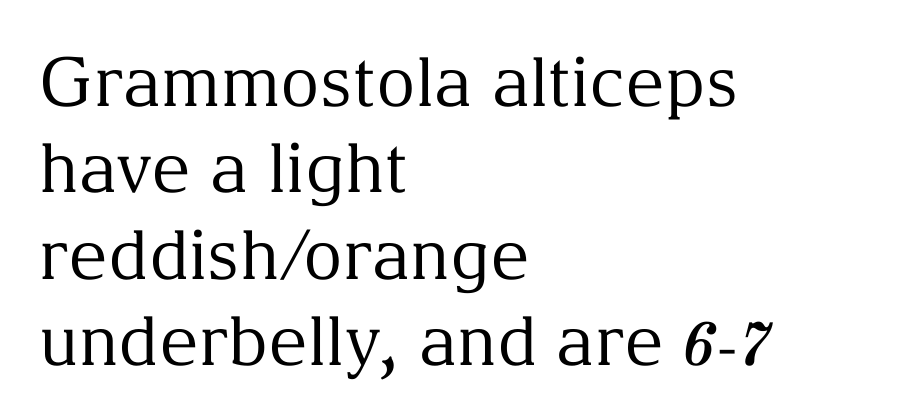
Q: Is the text bold? A: No.
Q: Is the text italic (slanted)? A: No, it is upright.
Q: Is the typeface a serif or a sans-serif typeface? A: Serif.
Q: Is the text underlined? A: No.
Q: How is the paragraph aligned? A: Left-aligned.
Q: Is the spacing between letters normal or unusually wide? A: Normal.
Q: Is the spacing between lines tight, normal or loose? A: Normal.
Q: Width (condensed, normal, or wide)? A: Normal.
Q: Stroke contrast? A: Medium.
Q: x-height? A: Medium.
Q: Monospaced? A: No.
